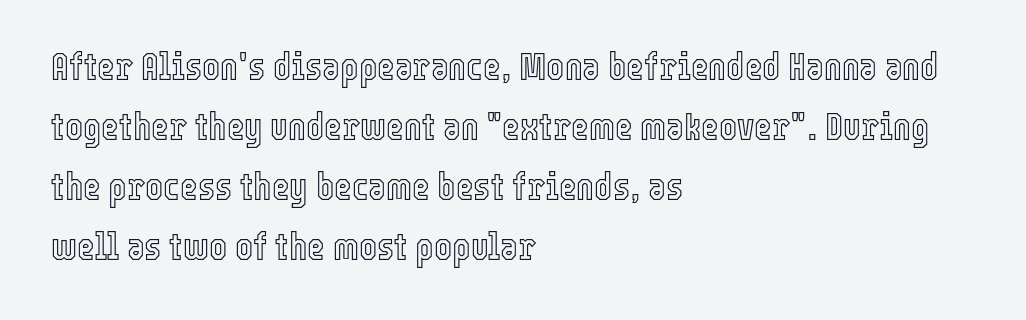
{"italic": "no", "width": "condensed", "x_height": "medium", "monospaced": "no", "underline": "no", "align": "left", "line_spacing": "normal", "line_spacing_ratio": 1.58, "letter_spacing": "normal", "letter_spacing_em": 0.0, "glyph_px": 38}
